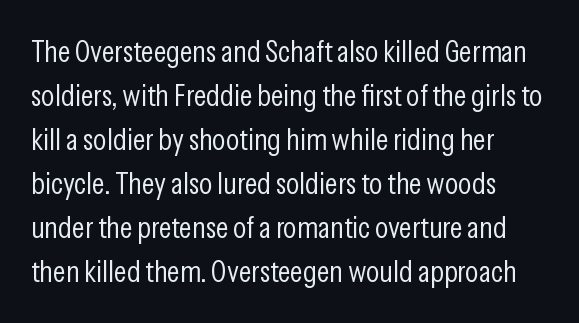
The image shows 31 px light, condensed sans-serif type, upright; set left-aligned, normal line spacing (1.42x), normal letter spacing, not underlined; low stroke contrast and a medium x-height.
